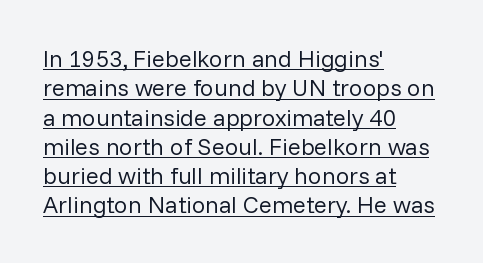
{"italic": "no", "bold": "no", "underline": "yes", "align": "left", "line_spacing_ratio": 1.22, "letter_spacing": "normal", "letter_spacing_em": 0.0, "glyph_px": 24}
